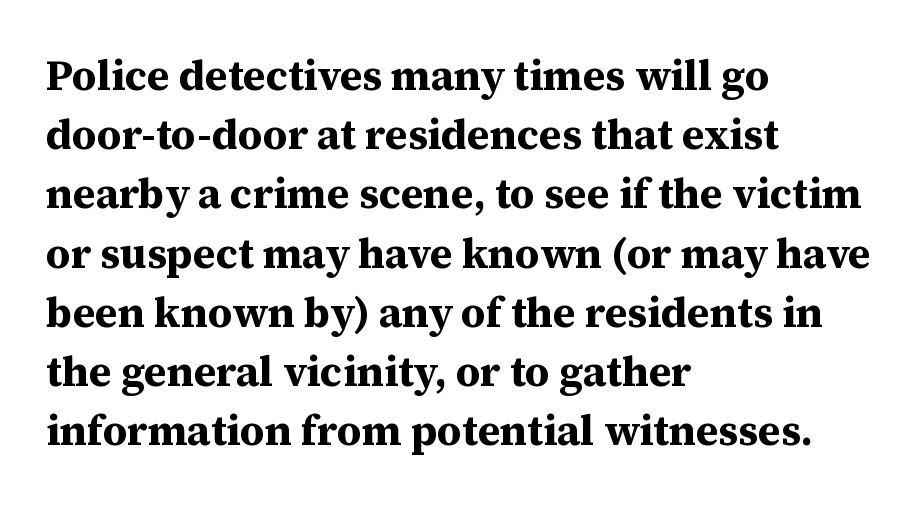
The image shows 42 px bold serif type, upright; set left-aligned, normal line spacing (1.41x), normal letter spacing, not underlined; medium stroke contrast and a medium x-height.
